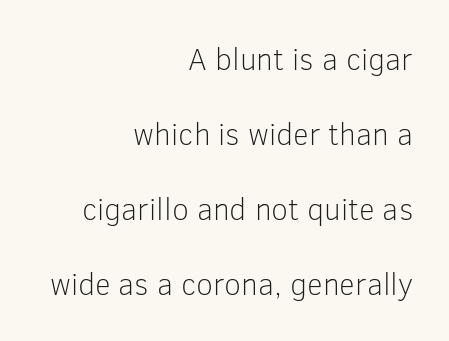
The image shows 31 px light sans-serif type, upright; set right-aligned, loose line spacing (2.42x), normal letter spacing, not underlined; low stroke contrast and a medium x-height.
